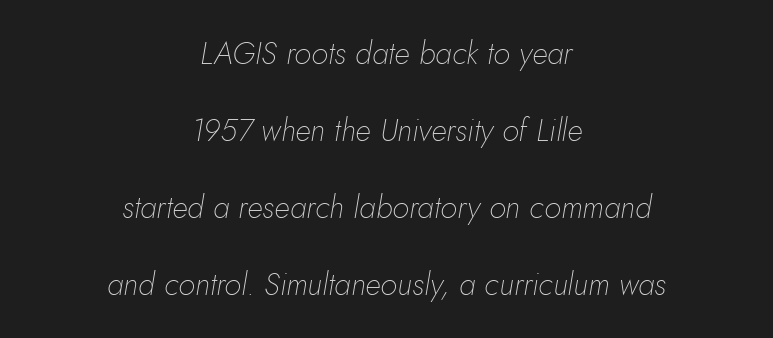
Q: Is the text bold? A: No.
Q: Is the text italic (slanted)? A: Yes, it leans right by about 10 degrees.
Q: Is the text underlined? A: No.
Q: How is the paragraph aligned? A: Centered.
Q: Is the spacing between letters normal or unusually wide? A: Normal.
Q: Is the spacing between lines tight, normal or loose? A: Loose.
Q: Width (condensed, normal, or wide)? A: Normal.
Q: Stroke contrast? A: Low.
Q: x-height? A: Small.
Q: Monospaced? A: No.
